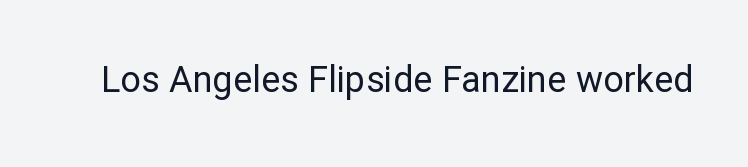
{"serif": "no", "italic": "no", "bold": "no", "weight": "regular", "width": "normal", "stroke_contrast": "low", "x_height": "medium", "monospaced": "no", "underline": "no", "letter_spacing": "normal", "letter_spacing_em": 0.0, "glyph_px": 36}
